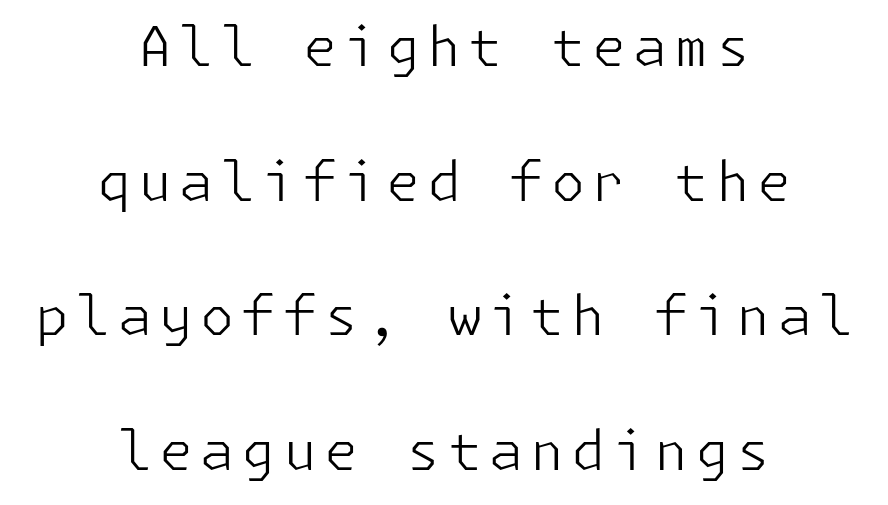
Posture: straight, roman, zero tilt. If you measured baseline to baseline, you'd find a long distance. Casual observation: everything's sitting right in the middle. Each letter's strokes conclude bluntly, with no projecting serifs.
